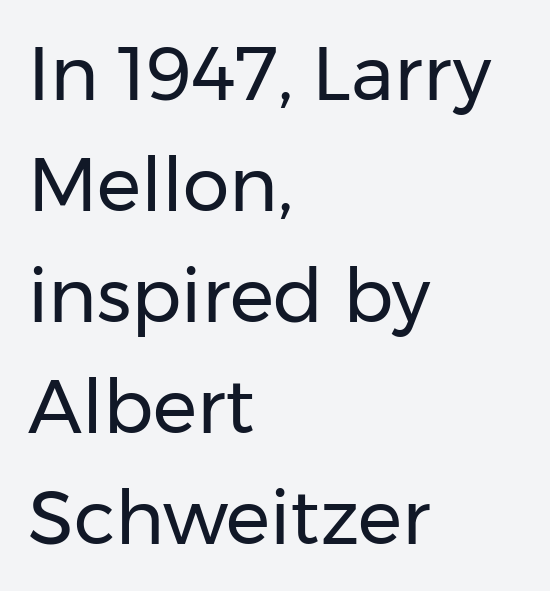
The image shows 74 px regular-weight sans-serif type, upright; set left-aligned, normal line spacing (1.5x), normal letter spacing, not underlined; low stroke contrast and a medium x-height.
